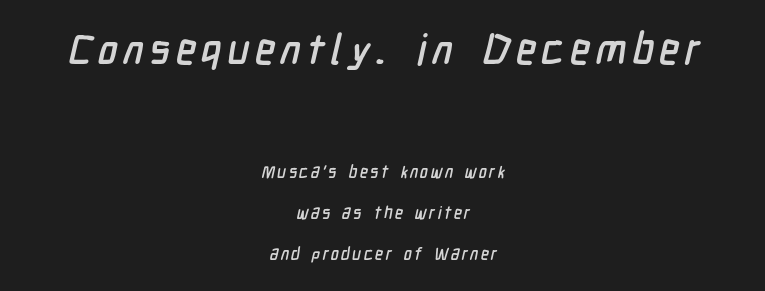
The image shows 42 px condensed sans-serif type; set centered, loose line spacing (2.41x), not underlined; the first (top) block is 2.47x larger; low stroke contrast and a medium x-height.
